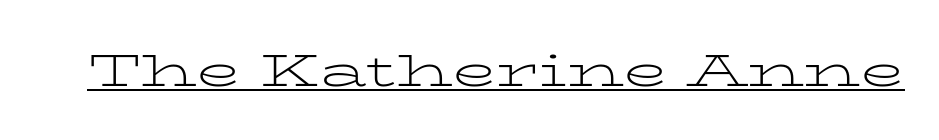
Q: Is the text bold? A: No.
Q: Is the text italic (slanted)? A: No, it is upright.
Q: Is the typeface a serif or a sans-serif typeface? A: Serif.
Q: Is the text underlined? A: Yes.
Q: Is the spacing between letters normal or unusually wide? A: Normal.
Q: Width (condensed, normal, or wide)? A: Wide.
Q: Stroke contrast? A: Low.
Q: x-height? A: Medium.
Q: Monospaced? A: No.
